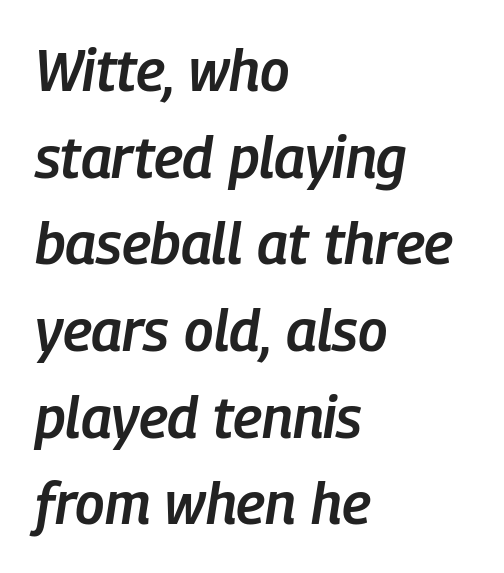
Q: Is the text bold? A: Semi-bold.
Q: Is the text italic (slanted)? A: Yes, it leans right by about 9 degrees.
Q: Is the text underlined? A: No.
Q: How is the paragraph aligned? A: Left-aligned.
Q: Is the spacing between letters normal or unusually wide? A: Normal.
Q: Is the spacing between lines tight, normal or loose? A: Normal.
Q: Width (condensed, normal, or wide)? A: Condensed.
Q: Stroke contrast? A: Low.
Q: x-height? A: Medium.
Q: Monospaced? A: No.
